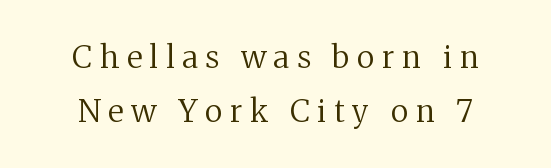
{"serif": "yes", "italic": "no", "bold": "no", "weight": "regular", "width": "normal", "stroke_contrast": "medium", "x_height": "medium", "monospaced": "no", "underline": "no", "line_spacing_ratio": 1.73, "letter_spacing": "wide", "letter_spacing_em": 0.25, "glyph_px": 31}
